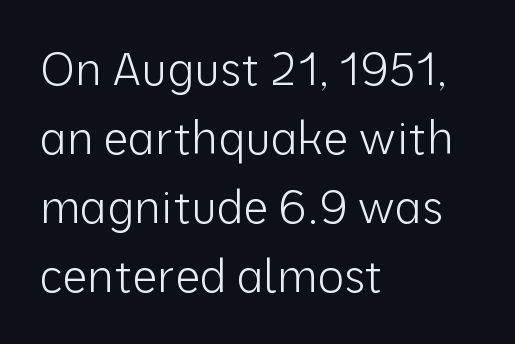
The image shows 45 px light sans-serif type, upright; set left-aligned, normal line spacing (1.53x), normal letter spacing, not underlined; low stroke contrast and a medium x-height.
